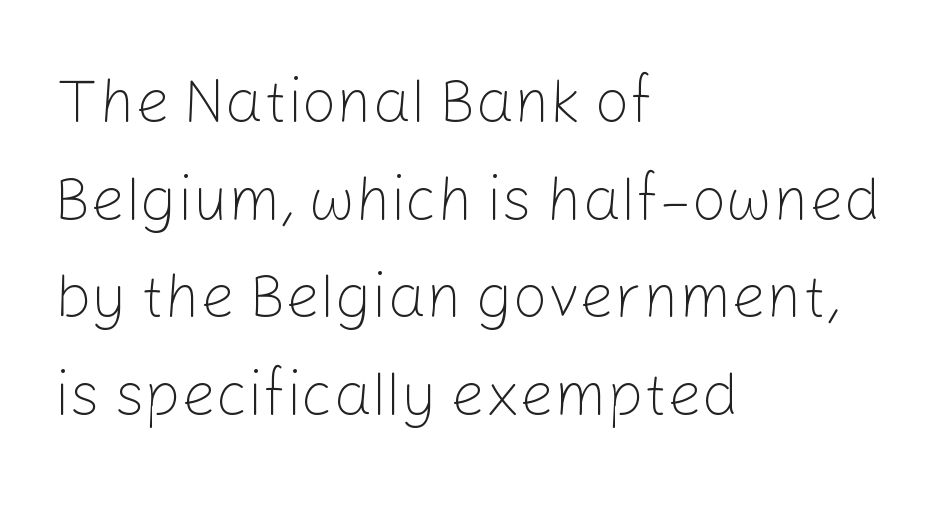
The image shows 61 px light sans-serif type, upright; set left-aligned, normal line spacing (1.6x), normal letter spacing, not underlined; low stroke contrast and a medium x-height.
